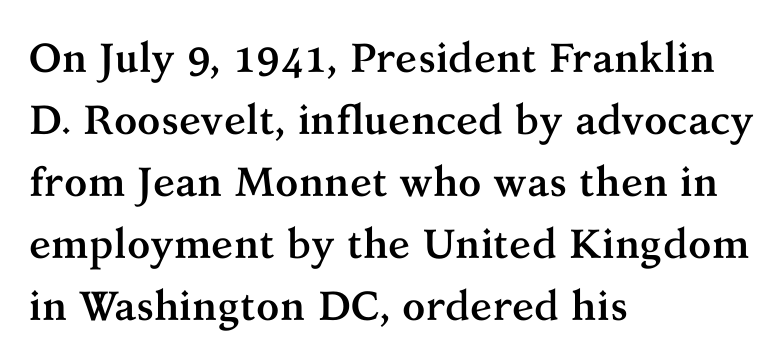
The image shows 41 px semibold serif type, upright; set left-aligned, normal line spacing (1.51x), normal letter spacing, not underlined; medium stroke contrast and a medium x-height.
